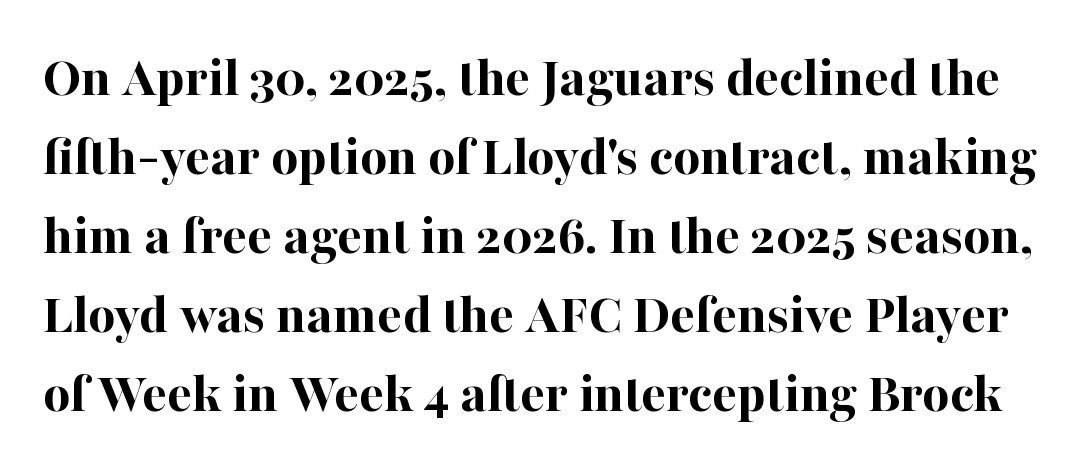
{"serif": "yes", "italic": "no", "bold": "yes", "weight": "bold", "width": "normal", "stroke_contrast": "high", "x_height": "medium", "monospaced": "no", "underline": "no", "line_spacing": "normal", "line_spacing_ratio": 1.36, "letter_spacing": "normal", "letter_spacing_em": 0.0, "glyph_px": 58}
